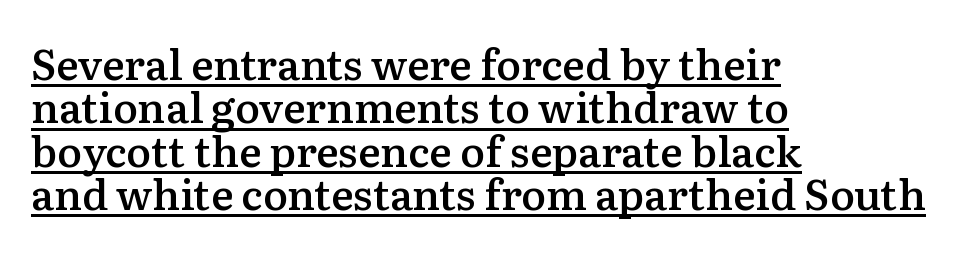
The image shows 42 px semibold serif type, upright; set left-aligned, tight line spacing (1.03x), normal letter spacing, underlined; medium stroke contrast and a medium x-height.
